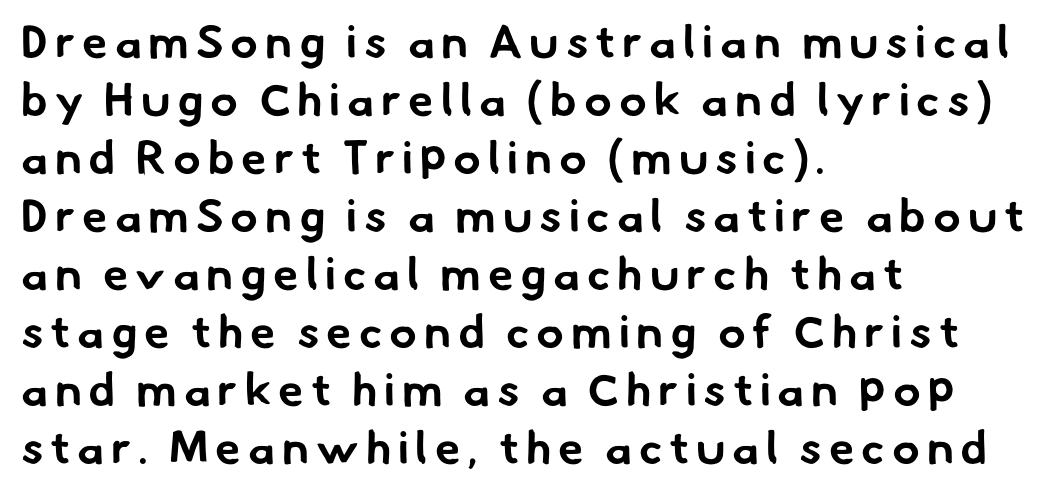
Q: Is the text bold? A: Yes.
Q: Is the typeface a serif or a sans-serif typeface? A: Sans-serif.
Q: Is the text underlined? A: No.
Q: How is the paragraph aligned? A: Left-aligned.
Q: Is the spacing between lines tight, normal or loose? A: Normal.
Q: Width (condensed, normal, or wide)? A: Normal.
Q: Stroke contrast? A: Low.
Q: x-height? A: Small.
Q: Monospaced? A: No.
